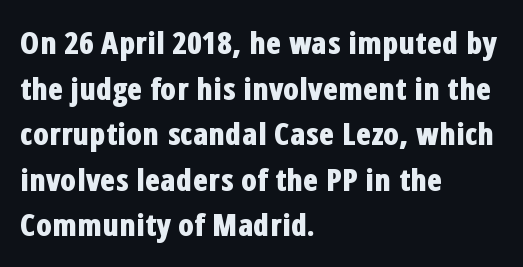
Q: Is the text bold? A: Yes.
Q: Is the text italic (slanted)? A: No, it is upright.
Q: Is the typeface a serif or a sans-serif typeface? A: Sans-serif.
Q: Is the text underlined? A: No.
Q: How is the paragraph aligned? A: Left-aligned.
Q: Is the spacing between letters normal or unusually wide? A: Normal.
Q: Is the spacing between lines tight, normal or loose? A: Normal.
Q: Width (condensed, normal, or wide)? A: Condensed.
Q: Stroke contrast? A: Low.
Q: x-height? A: Medium.
Q: Monospaced? A: No.
